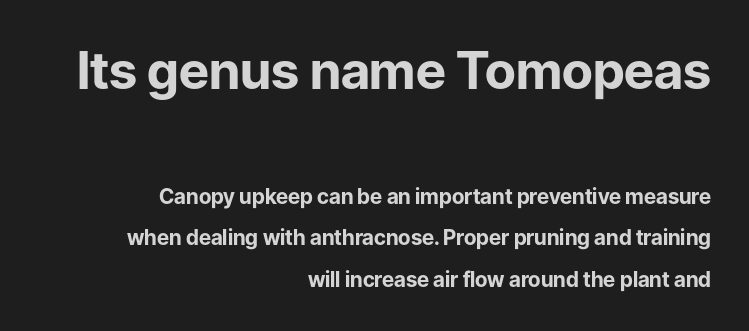
{"serif": "no", "italic": "no", "bold": "yes", "weight": "bold", "width": "normal", "stroke_contrast": "low", "x_height": "medium", "monospaced": "no", "underline": "no", "align": "right", "line_spacing": "loose", "line_spacing_ratio": 1.98, "letter_spacing": "normal", "letter_spacing_em": 0.0, "larger_block": "first", "size_ratio": 2.48, "glyph_px": 52}
